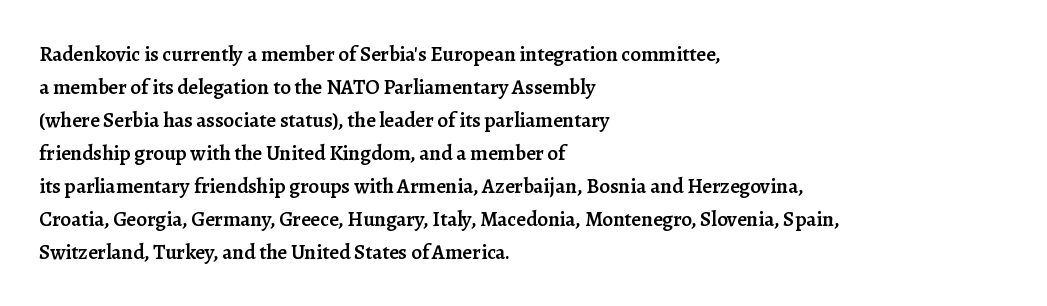
{"italic": "no", "bold": "semi", "underline": "no", "align": "left", "line_spacing": "normal", "line_spacing_ratio": 1.57, "letter_spacing": "normal", "letter_spacing_em": 0.0, "glyph_px": 21}
